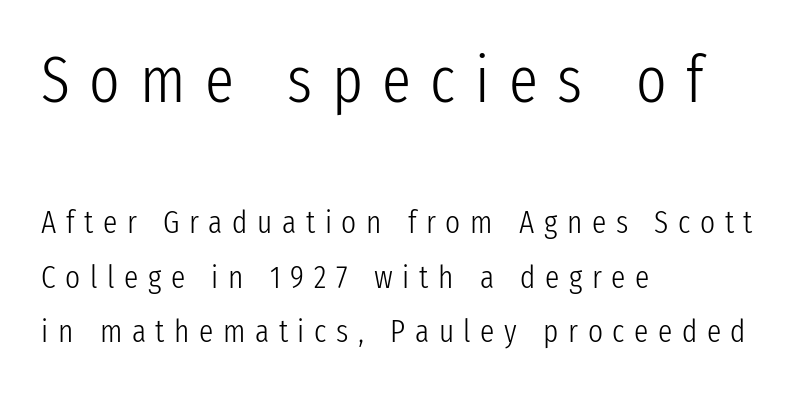
Q: Is the text bold? A: No.
Q: Is the text italic (slanted)? A: No, it is upright.
Q: Is the typeface a serif or a sans-serif typeface? A: Sans-serif.
Q: Is the text underlined? A: No.
Q: How is the paragraph aligned? A: Left-aligned.
Q: Is the spacing between letters normal or unusually wide? A: Unusually wide.
Q: Is the spacing between lines tight, normal or loose? A: Normal.
Q: Which block of text is set in a larger size, the first (top) or the second (bottom)? A: The first (top) one.
Q: Width (condensed, normal, or wide)? A: Condensed.
Q: Stroke contrast? A: Low.
Q: x-height? A: Medium.
Q: Monospaced? A: No.
